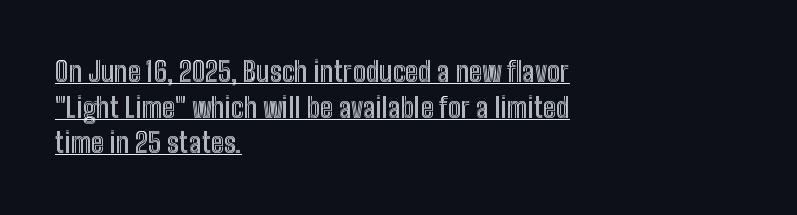
{"italic": "no", "underline": "yes", "align": "left", "line_spacing": "normal", "line_spacing_ratio": 1.32, "letter_spacing": "normal", "letter_spacing_em": 0.0, "glyph_px": 27}
